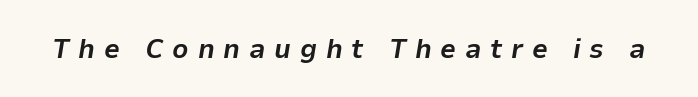
The passage shown leans; its letterforms are oblique. The tracking reads as deliberately expanded to a designer's eye. Here the designer chose a conventional face with non-uniform glyph widths. Lines of text with bare space underneath.
